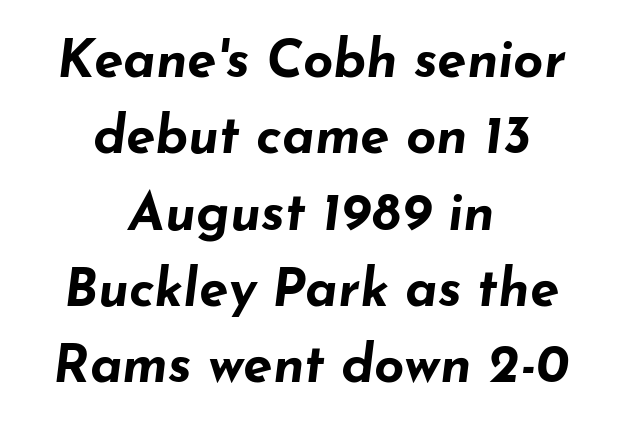
Chunky letters — that's bold for sure. The passage shown is not underscored anywhere. Leading matches the norm, producing a regular column. Proportional: the letters do not fall into vertical columns. Tracking here is standard; glyphs follow each other at the usual distance. Notice how the passage keeps no hard edge, just a central spine.
